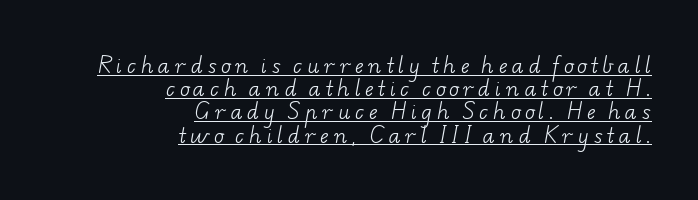
Spacing between characters has been opened up far beyond the box default. Check the space under the baseline: a stroke is drawn there. The ragged edge is on the left, which tells us the setting is flush right. This is not heavy type; no bold has been used.
